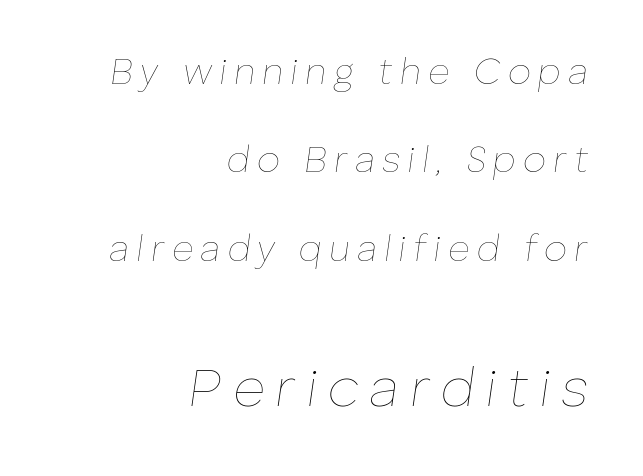
The image shows 55 px thin type, italic (leaning right); set right-aligned, loose line spacing (2.39x), not underlined; the second (bottom) block is 1.49x larger; low stroke contrast and a medium x-height.
